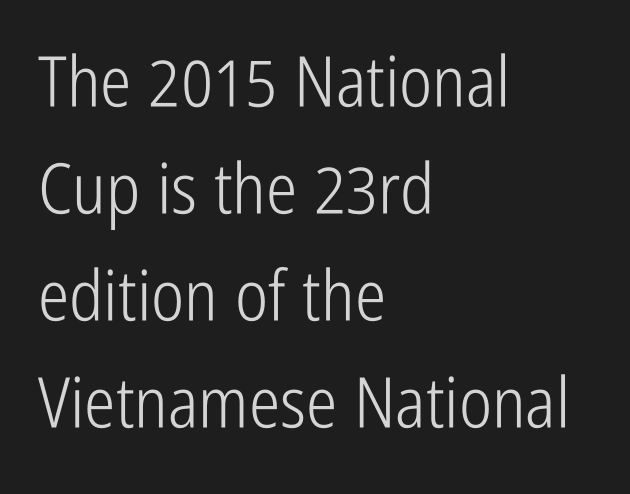
{"serif": "no", "italic": "no", "bold": "no", "weight": "light", "width": "condensed", "stroke_contrast": "low", "x_height": "medium", "monospaced": "no", "underline": "no", "align": "left", "line_spacing": "normal", "line_spacing_ratio": 1.53, "letter_spacing": "normal", "letter_spacing_em": 0.0, "glyph_px": 70}
